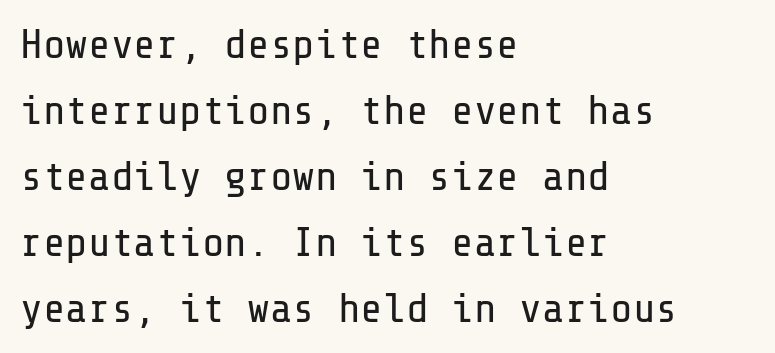
Q: Is the text bold? A: No.
Q: Is the text italic (slanted)? A: No, it is upright.
Q: Is the typeface a serif or a sans-serif typeface? A: Sans-serif.
Q: Is the text underlined? A: No.
Q: How is the paragraph aligned? A: Left-aligned.
Q: Is the spacing between letters normal or unusually wide? A: Normal.
Q: Is the spacing between lines tight, normal or loose? A: Normal.
Q: Width (condensed, normal, or wide)? A: Normal.
Q: Stroke contrast? A: Low.
Q: x-height? A: Medium.
